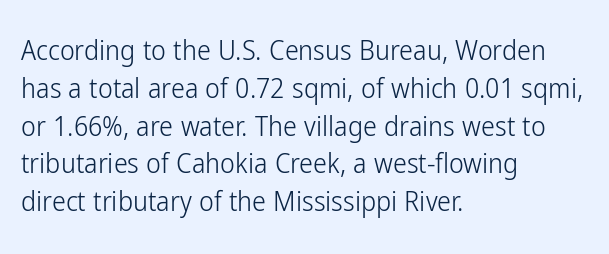
{"serif": "no", "italic": "no", "bold": "no", "weight": "light", "width": "condensed", "stroke_contrast": "low", "x_height": "medium", "monospaced": "no", "underline": "no", "align": "left", "line_spacing": "normal", "line_spacing_ratio": 1.35, "letter_spacing": "normal", "letter_spacing_em": 0.0, "glyph_px": 28}
